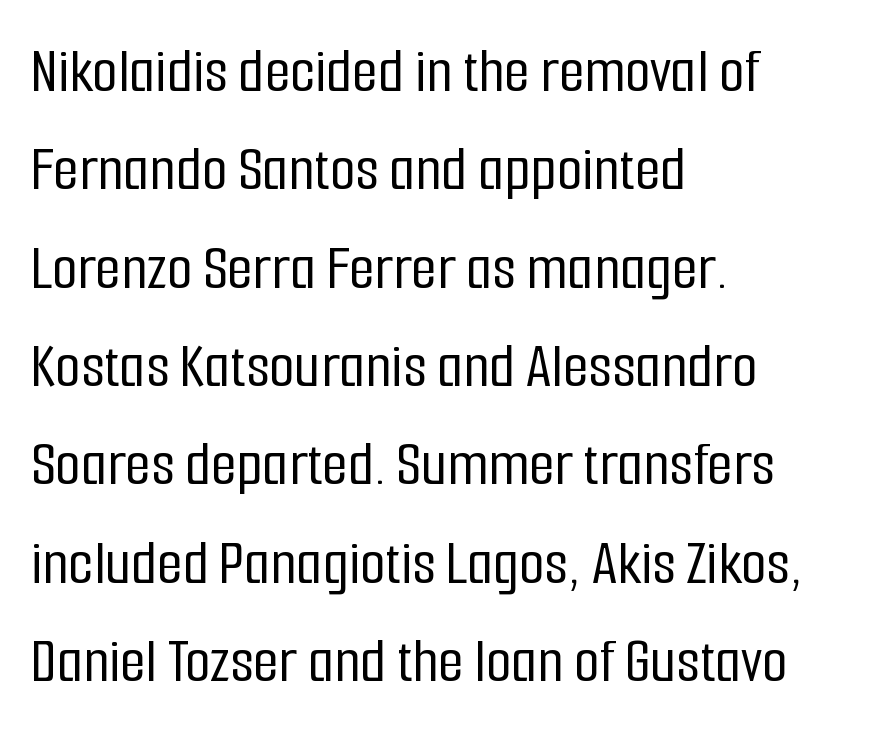
Q: Is the text italic (slanted)? A: No, it is upright.
Q: Is the typeface a serif or a sans-serif typeface? A: Sans-serif.
Q: Is the text underlined? A: No.
Q: How is the paragraph aligned? A: Left-aligned.
Q: Is the spacing between letters normal or unusually wide? A: Normal.
Q: Is the spacing between lines tight, normal or loose? A: Normal.
Q: Width (condensed, normal, or wide)? A: Condensed.
Q: Stroke contrast? A: Low.
Q: x-height? A: Medium.
Q: Monospaced? A: No.
